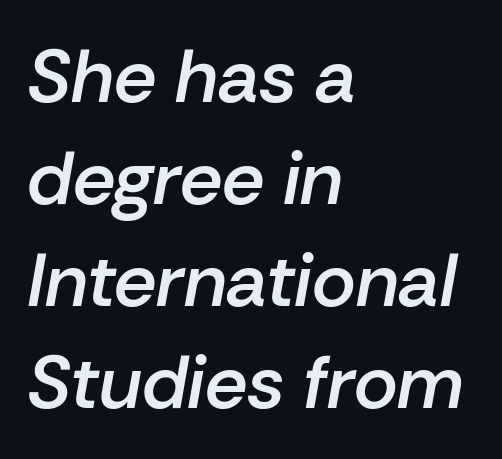
The image shows 75 px semibold type, italic (leaning right); set left-aligned, normal line spacing (1.36x), normal letter spacing, not underlined; low stroke contrast and a medium x-height.
